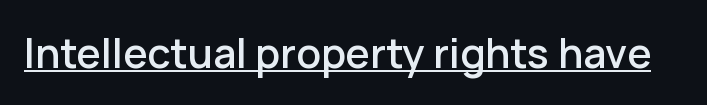
The image shows 41 px sans-serif type, upright; set normal letter spacing, underlined; low stroke contrast and a medium x-height.
